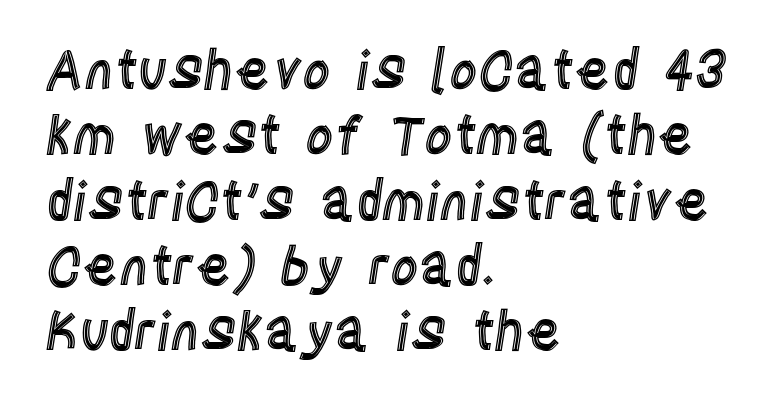
{"width": "condensed", "x_height": "large", "monospaced": "no", "underline": "no", "align": "left", "line_spacing_ratio": 1.21, "letter_spacing": "normal", "letter_spacing_em": 0.0, "glyph_px": 54}
